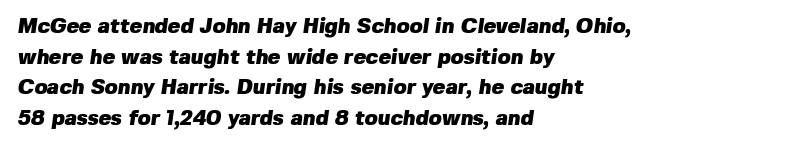
Students, this is bold: see how much ink each stroke carries. The rendering uses a moderate line-height, typical for paragraphs. The baseline area is clear. Short and long lines alike share a common starting point at left.
